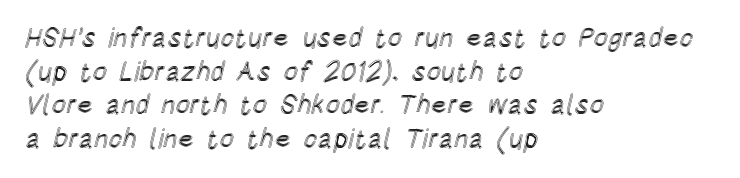
Does extra space separate the letters? No, they use regular spacing. One-word summary of the alignment: left. How would I describe the line gaps? Plain and ordinary.
